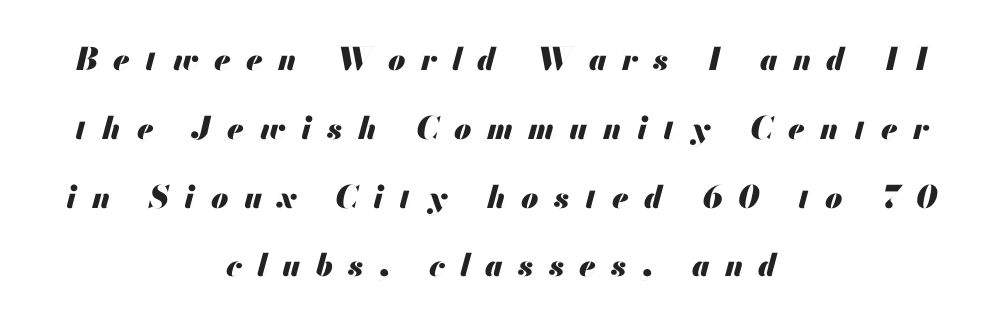
{"italic": "yes", "lean": "right", "slant_degrees": 13, "bold": "yes", "weight": "heavy", "width": "normal", "stroke_contrast": "medium", "x_height": "small", "monospaced": "no", "underline": "no", "align": "center", "line_spacing": "loose", "line_spacing_ratio": 2.22, "letter_spacing": "wide", "letter_spacing_em": 0.5, "glyph_px": 31}
